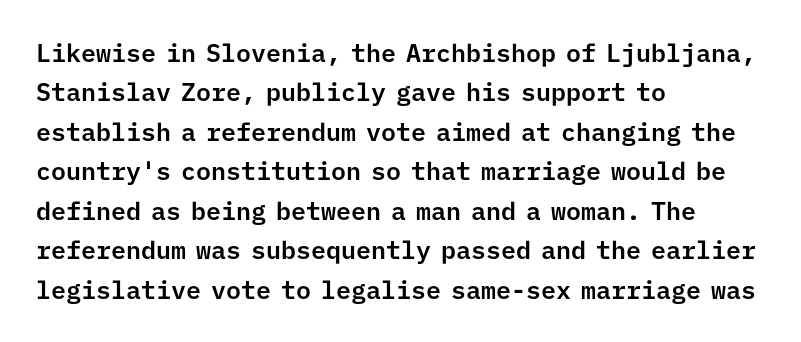
{"italic": "no", "underline": "no", "align": "left", "line_spacing": "normal", "line_spacing_ratio": 1.58, "letter_spacing": "normal", "letter_spacing_em": 0.0, "glyph_px": 25}
